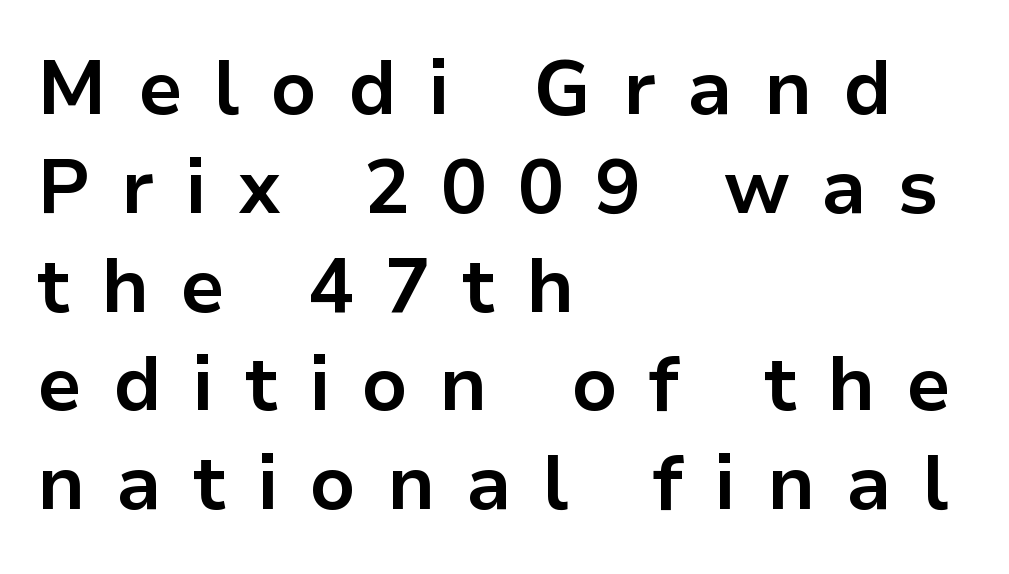
The image shows 76 px bold sans-serif type, upright; set left-aligned, normal line spacing (1.3x), unusually wide letter spacing (+0.41 em), not underlined; low stroke contrast and a medium x-height.
